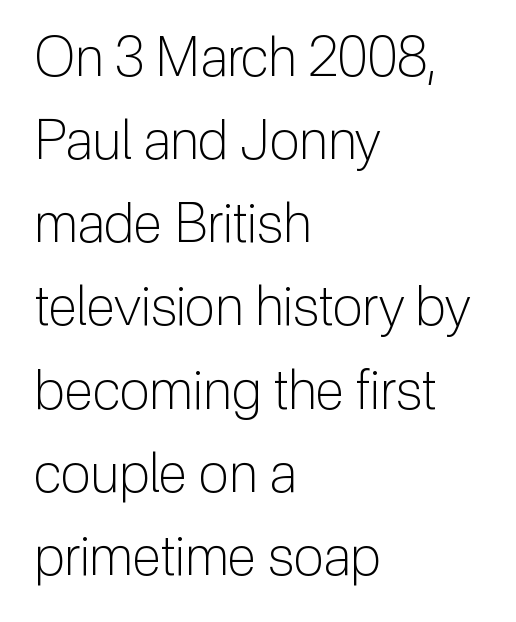
The image shows 54 px light sans-serif type, upright; set left-aligned, normal line spacing (1.54x), normal letter spacing, not underlined; low stroke contrast and a medium x-height.
